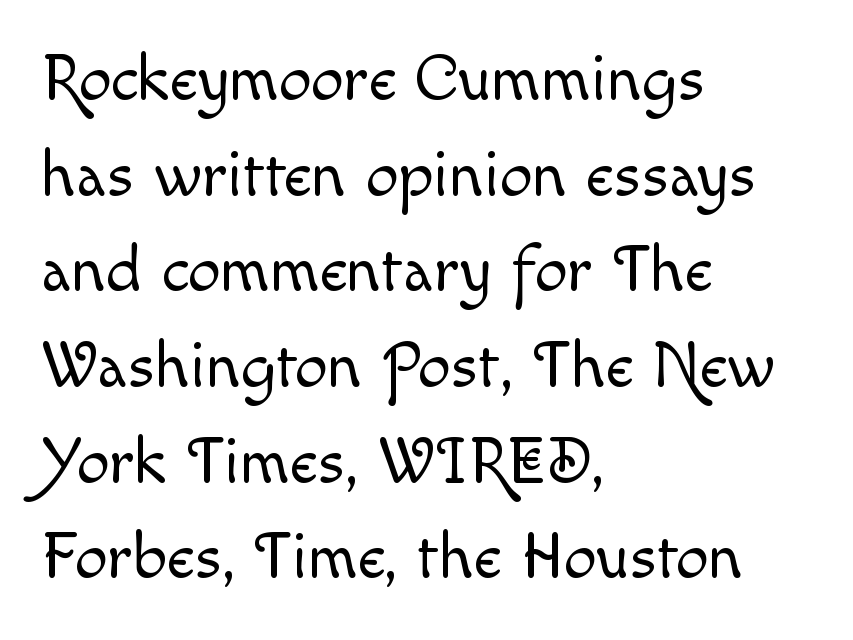
{"italic": "no", "bold": "no", "weight": "light", "width": "normal", "x_height": "small", "monospaced": "no", "underline": "no", "align": "left", "line_spacing": "normal", "line_spacing_ratio": 1.45, "letter_spacing": "normal", "letter_spacing_em": 0.0, "glyph_px": 66}
